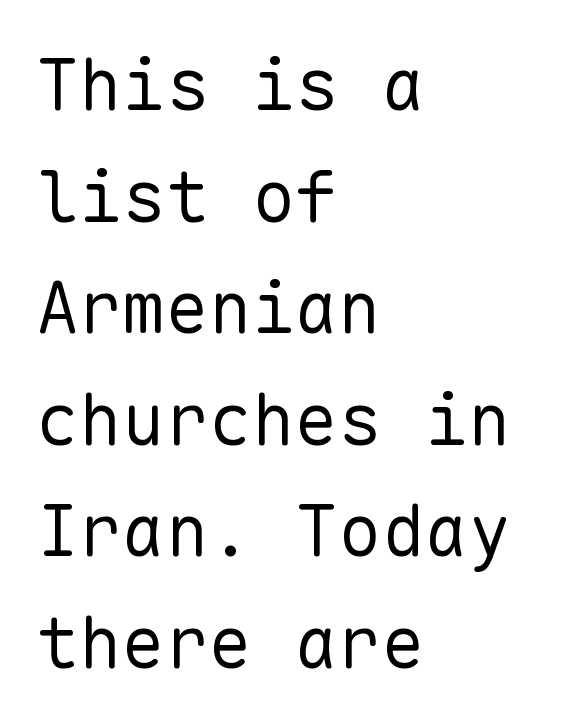
Tracking here is standard; glyphs follow each other at the usual distance. Visually the block forms a straight wall on the left and a jagged coastline on the right. Stems and bowls with no extra thickness — not bold. Italic: no, the glyphs are upright roman. Monospaced: the letters line up in strict vertical columns.
